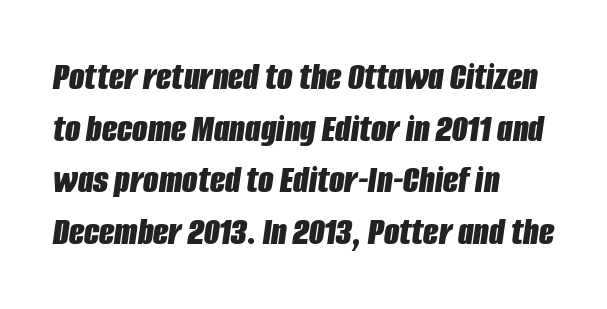
Weight: bold. Yep, that's italic — everything's leaning. If you drew a ruler down the left edge, every line would touch it. This sample has the flowing, uneven cadence of proportional lettering. The rendering keeps characters at their native spacing. Beneath every word, the page is bare.
